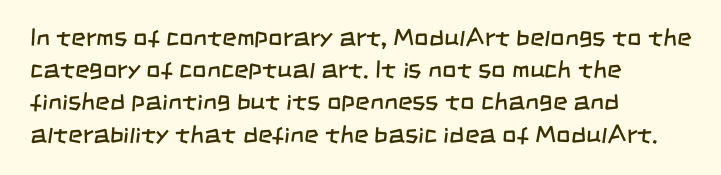
Q: Is the text bold? A: No.
Q: Is the text underlined? A: No.
Q: How is the paragraph aligned? A: Left-aligned.
Q: Is the spacing between letters normal or unusually wide? A: Normal.
Q: Is the spacing between lines tight, normal or loose? A: Normal.
